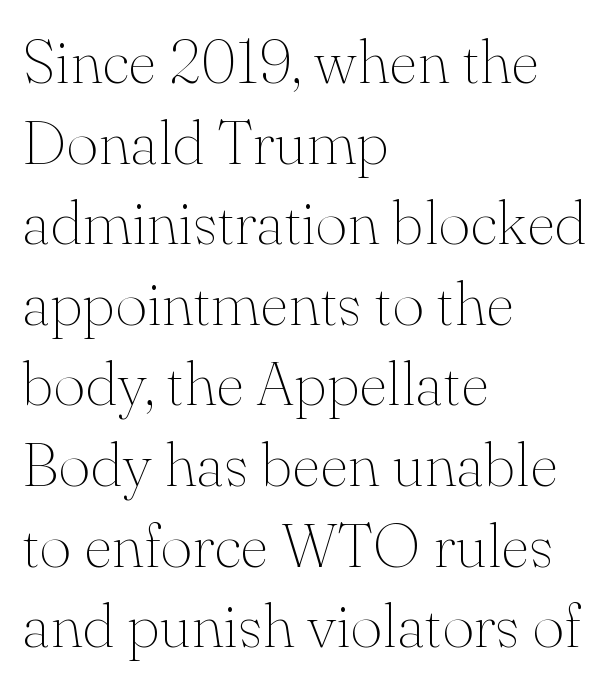
Visually the block forms a straight wall on the left and a jagged coastline on the right. Counters stay open thanks to moderate or lighter strokes. Honestly, the row spacing looks completely unremarkable. The letters stand straight up with perfectly vertical stems. The passage shown is typeset with a serif family.
